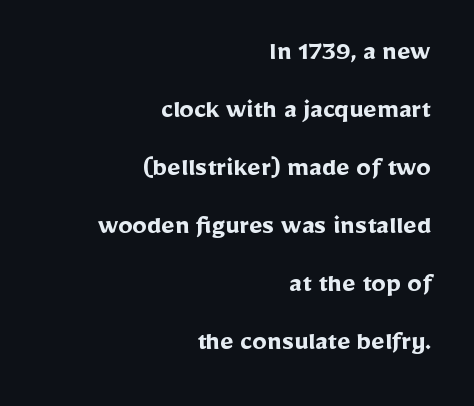
The image shows 29 px semibold sans-serif type, upright; set right-aligned, loose line spacing (2.0x), normal letter spacing, not underlined; low stroke contrast and a medium x-height.
